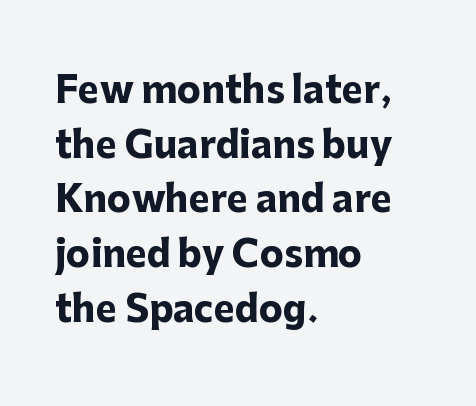
Q: Is the text bold? A: Yes.
Q: Is the text italic (slanted)? A: No, it is upright.
Q: Is the typeface a serif or a sans-serif typeface? A: Sans-serif.
Q: Is the text underlined? A: No.
Q: How is the paragraph aligned? A: Left-aligned.
Q: Is the spacing between letters normal or unusually wide? A: Normal.
Q: Is the spacing between lines tight, normal or loose? A: Normal.
Q: Width (condensed, normal, or wide)? A: Normal.
Q: Stroke contrast? A: Low.
Q: x-height? A: Medium.
Q: Monospaced? A: No.
